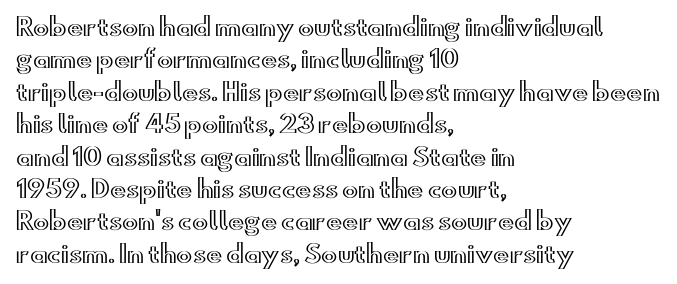
{"italic": "no", "underline": "no", "align": "left", "line_spacing": "normal", "line_spacing_ratio": 1.35, "letter_spacing": "normal", "letter_spacing_em": 0.0, "glyph_px": 24}
